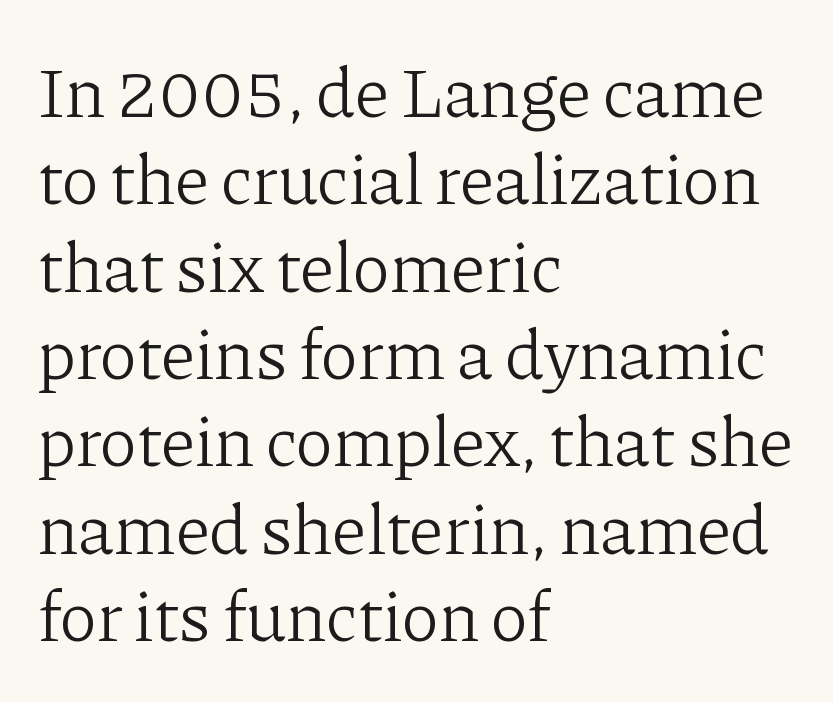
The image shows 71 px light serif type, upright; set left-aligned, line spacing 1.23x, normal letter spacing, not underlined; low stroke contrast and a medium x-height.
